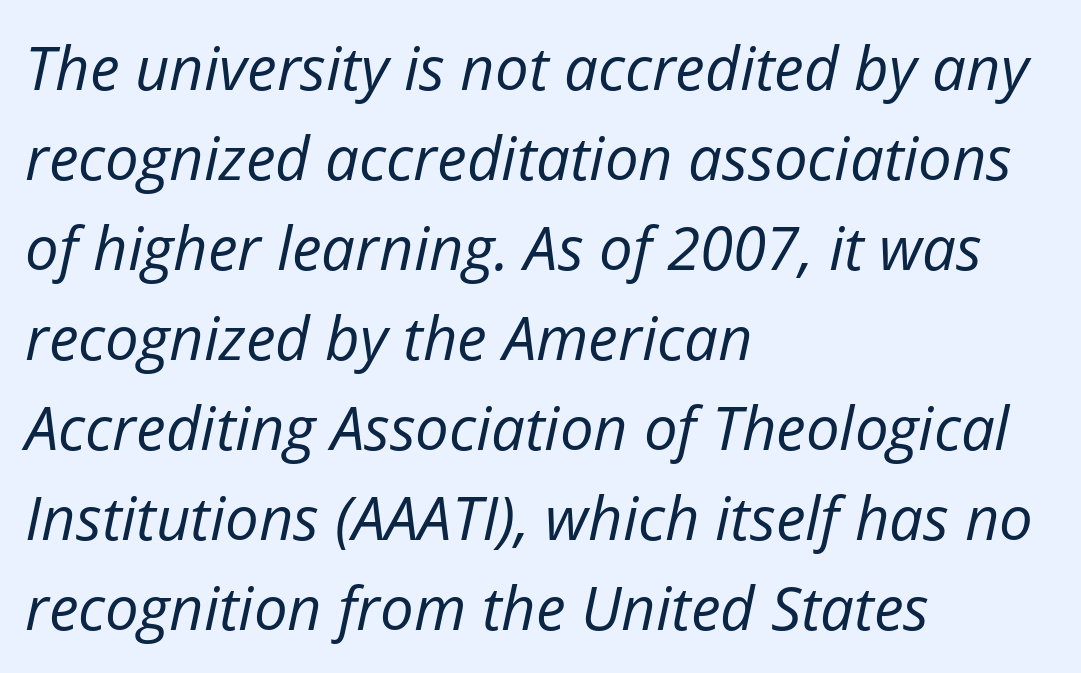
Q: Is the text bold? A: No.
Q: Is the text italic (slanted)? A: Yes, it leans right by about 12 degrees.
Q: Is the text underlined? A: No.
Q: How is the paragraph aligned? A: Left-aligned.
Q: Is the spacing between letters normal or unusually wide? A: Normal.
Q: Is the spacing between lines tight, normal or loose? A: Normal.
Q: Width (condensed, normal, or wide)? A: Normal.
Q: Stroke contrast? A: Low.
Q: x-height? A: Medium.
Q: Monospaced? A: No.
